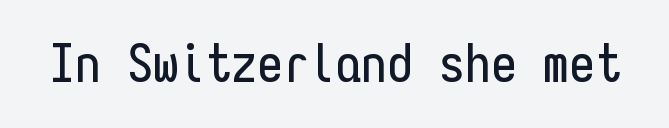
{"serif": "no", "italic": "no", "width": "condensed", "stroke_contrast": "low", "x_height": "medium", "monospaced": "yes", "underline": "no", "letter_spacing": "normal", "letter_spacing_em": 0.0, "glyph_px": 52}
